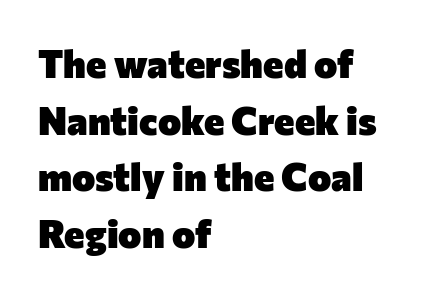
{"serif": "no", "italic": "no", "bold": "yes", "weight": "heavy", "width": "normal", "stroke_contrast": "low", "x_height": "medium", "monospaced": "no", "underline": "no", "align": "left", "line_spacing": "normal", "line_spacing_ratio": 1.45, "letter_spacing": "normal", "letter_spacing_em": 0.0, "glyph_px": 39}
